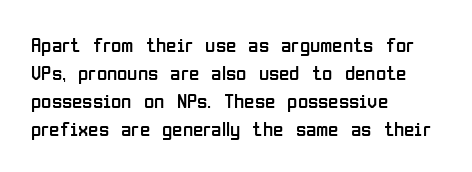
{"italic": "no", "bold": "no", "underline": "no", "align": "left", "line_spacing": "normal", "line_spacing_ratio": 1.33, "letter_spacing": "normal", "letter_spacing_em": 0.0, "glyph_px": 21}
